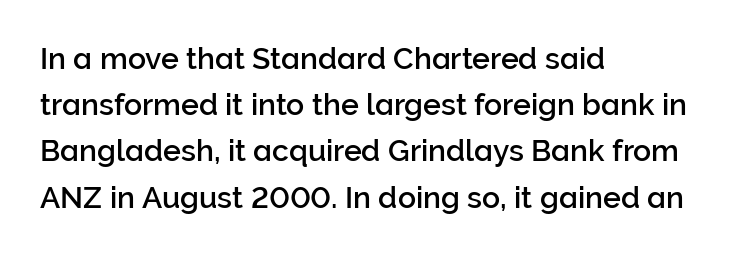
Q: Is the text italic (slanted)? A: No, it is upright.
Q: Is the typeface a serif or a sans-serif typeface? A: Sans-serif.
Q: Is the text underlined? A: No.
Q: How is the paragraph aligned? A: Left-aligned.
Q: Is the spacing between letters normal or unusually wide? A: Normal.
Q: Is the spacing between lines tight, normal or loose? A: Normal.
Q: Width (condensed, normal, or wide)? A: Normal.
Q: Stroke contrast? A: Low.
Q: x-height? A: Medium.
Q: Monospaced? A: No.
